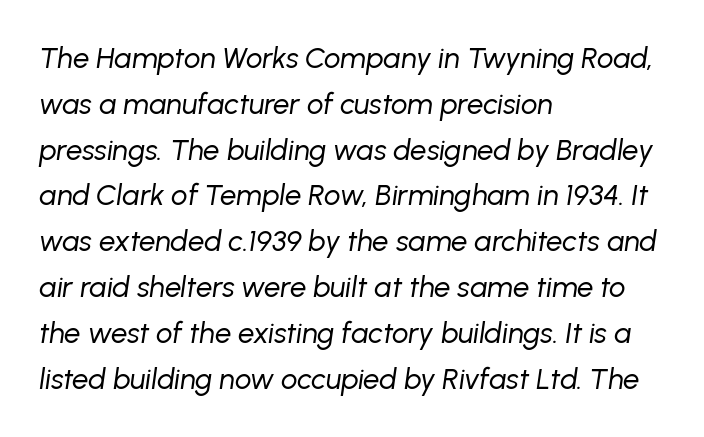
Q: Is the text bold? A: No.
Q: Is the text italic (slanted)? A: Yes, it leans right by about 8 degrees.
Q: Is the text underlined? A: No.
Q: How is the paragraph aligned? A: Left-aligned.
Q: Is the spacing between letters normal or unusually wide? A: Normal.
Q: Is the spacing between lines tight, normal or loose? A: Normal.
Q: Width (condensed, normal, or wide)? A: Normal.
Q: Stroke contrast? A: Low.
Q: x-height? A: Medium.
Q: Monospaced? A: No.
